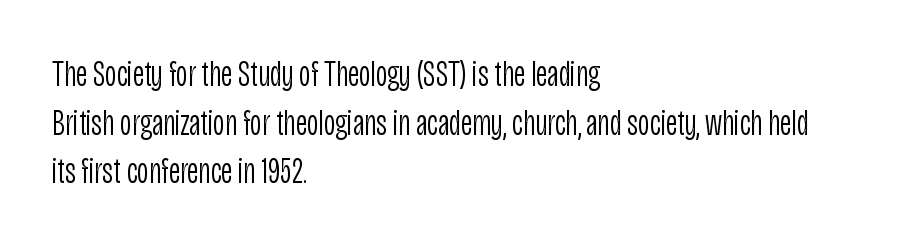
The image shows 36 px light, condensed sans-serif type, upright; set left-aligned, normal line spacing (1.35x), normal letter spacing, not underlined; low stroke contrast and a large x-height.
